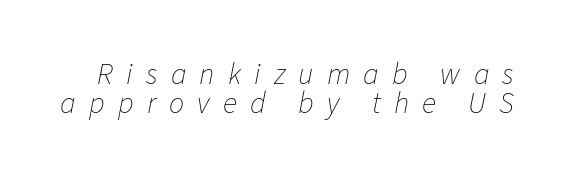
Very little white space separates one row of letters from the next. Nobody drew a line under any word here. Think standard paragraph weight, or any step lighter than that. There's an unmistakable incline to the writing here. The passage shown has open, widely tracked lettering throughout. Is this a fixed-width face? No — the glyphs have proportional, varying widths.
